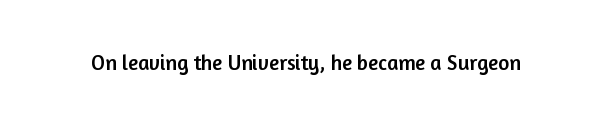
Every character sits straight up, as roman type does. The string is rendered with underlining switched off. Students, note that the glyphs here touch the page at normal intervals.
